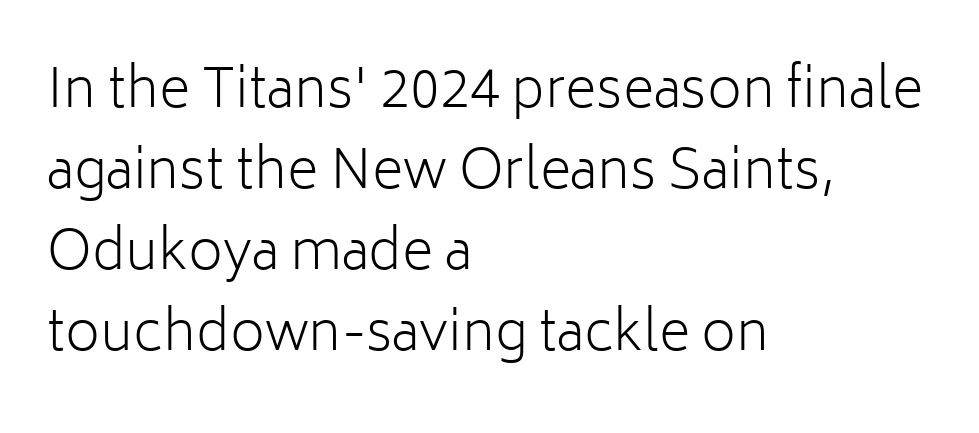
Q: Is the text bold? A: No.
Q: Is the text italic (slanted)? A: No, it is upright.
Q: Is the typeface a serif or a sans-serif typeface? A: Sans-serif.
Q: Is the text underlined? A: No.
Q: How is the paragraph aligned? A: Left-aligned.
Q: Is the spacing between letters normal or unusually wide? A: Normal.
Q: Is the spacing between lines tight, normal or loose? A: Normal.
Q: Width (condensed, normal, or wide)? A: Normal.
Q: Stroke contrast? A: Low.
Q: x-height? A: Medium.
Q: Monospaced? A: No.
